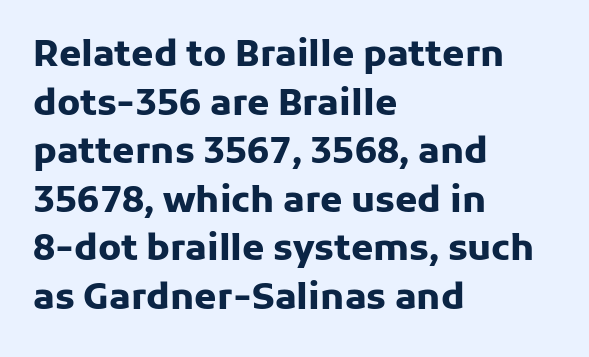
{"serif": "no", "italic": "no", "bold": "yes", "weight": "heavy", "width": "normal", "stroke_contrast": "low", "x_height": "medium", "monospaced": "no", "underline": "no", "align": "left", "line_spacing": "normal", "line_spacing_ratio": 1.35, "letter_spacing": "normal", "letter_spacing_em": 0.0, "glyph_px": 36}
